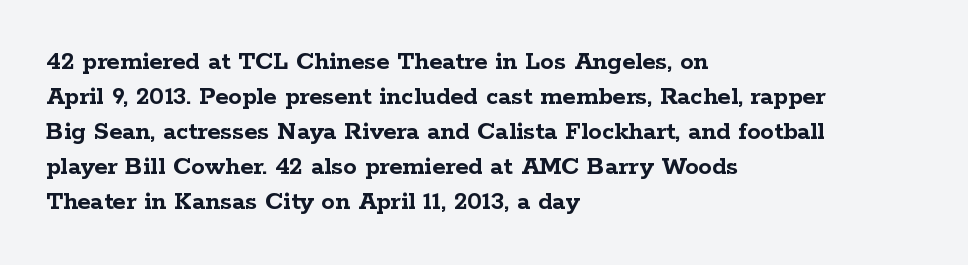
The image shows 27 px bold type, upright; set left-aligned, normal line spacing (1.3x), normal letter spacing, not underlined.
